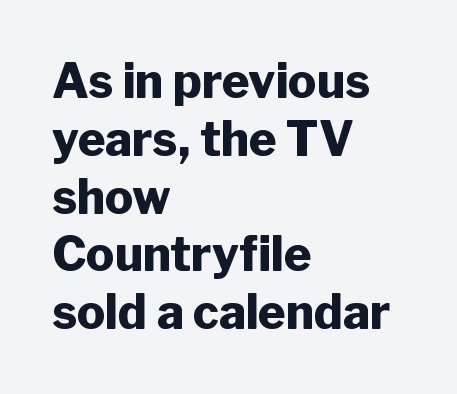
The image shows 47 px heavy sans-serif type, upright; set left-aligned, line spacing 1.23x, normal letter spacing, not underlined; low stroke contrast and a medium x-height.
